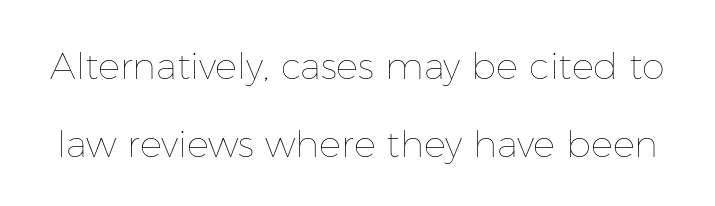
Q: Is the text bold? A: No.
Q: Is the text italic (slanted)? A: No, it is upright.
Q: Is the text underlined? A: No.
Q: Is the spacing between letters normal or unusually wide? A: Normal.
Q: Is the spacing between lines tight, normal or loose? A: Loose.
Q: Width (condensed, normal, or wide)? A: Normal.
Q: Stroke contrast? A: Low.
Q: x-height? A: Medium.
Q: Monospaced? A: No.
